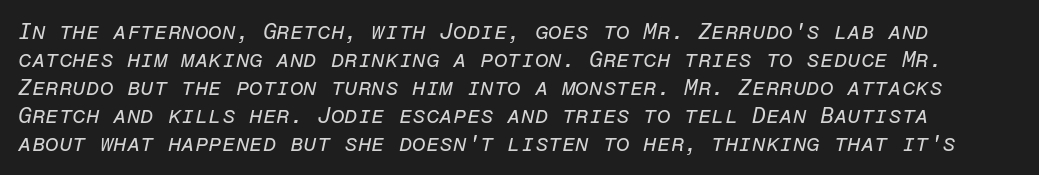
{"italic": "yes", "lean": "right", "slant_degrees": 12, "bold": "no", "underline": "no", "line_spacing": "normal", "line_spacing_ratio": 1.27, "letter_spacing": "normal", "letter_spacing_em": 0.0, "glyph_px": 22}
